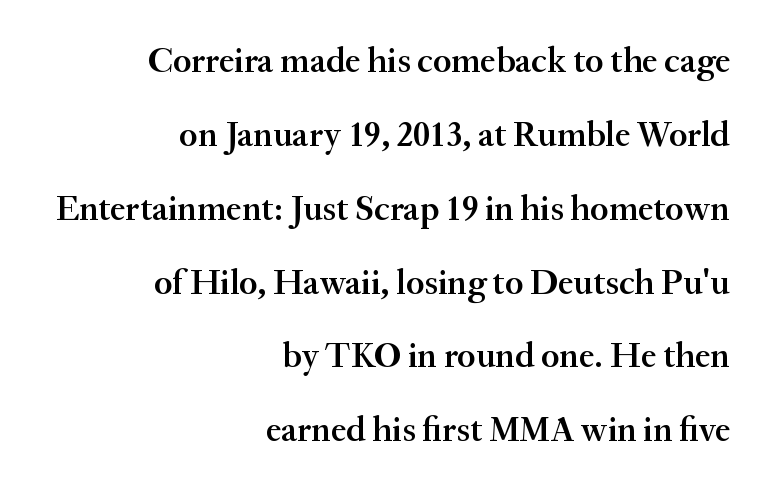
Q: Is the text bold? A: Semi-bold.
Q: Is the text italic (slanted)? A: No, it is upright.
Q: Is the typeface a serif or a sans-serif typeface? A: Serif.
Q: Is the text underlined? A: No.
Q: How is the paragraph aligned? A: Right-aligned.
Q: Is the spacing between letters normal or unusually wide? A: Normal.
Q: Is the spacing between lines tight, normal or loose? A: Loose.
Q: Width (condensed, normal, or wide)? A: Normal.
Q: Stroke contrast? A: Medium.
Q: x-height? A: Small.
Q: Monospaced? A: No.
